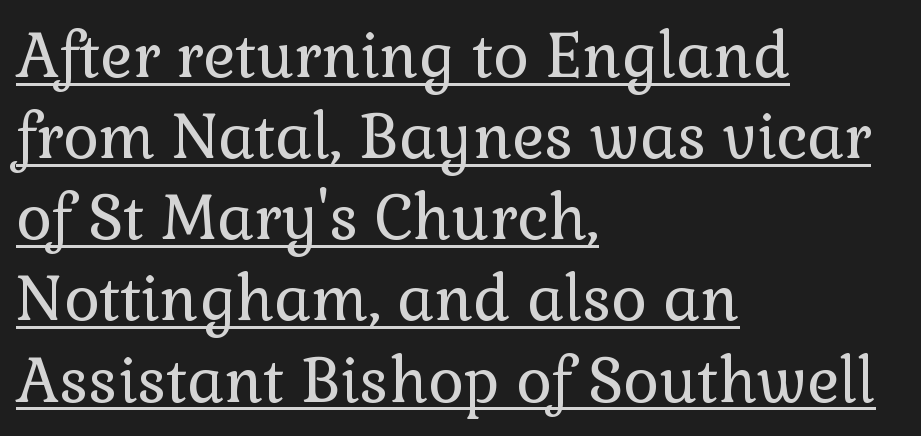
The type sits square on the baseline with zero lean. Tracking value appears to be zero — textbook default spacing. Glance below the letters and you will spot a drawn line. This reads as an unemphasized weight, regular at the heaviest.
